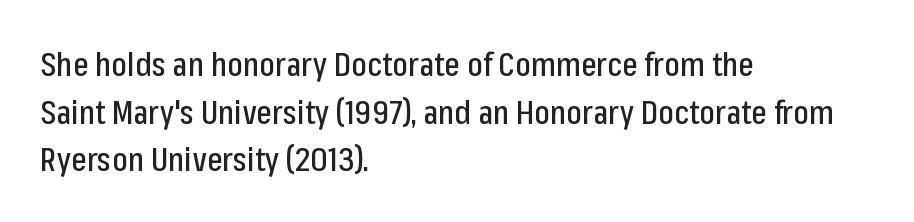
The image shows 33 px condensed sans-serif type, upright; set left-aligned, normal line spacing (1.44x), normal letter spacing, not underlined; low stroke contrast and a medium x-height.
